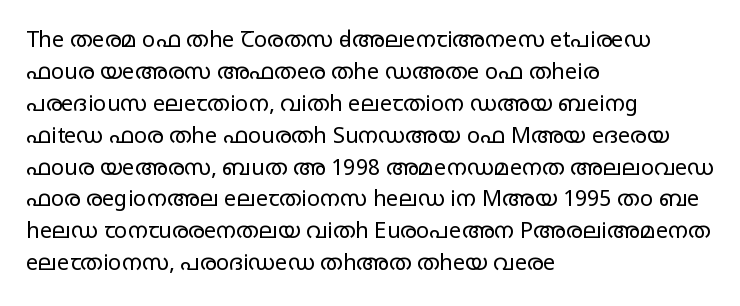
{"italic": "no", "bold": "no", "underline": "no", "align": "left", "line_spacing": "normal", "line_spacing_ratio": 1.45, "letter_spacing": "normal", "letter_spacing_em": 0.0, "glyph_px": 22}
